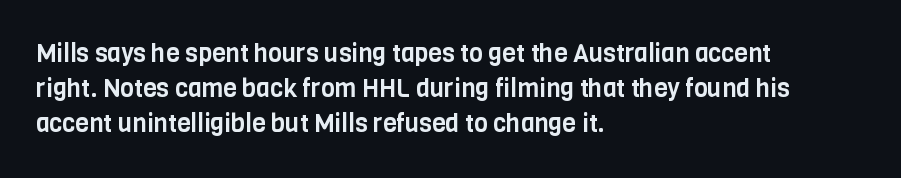
The image shows 25 px text type, upright; set left-aligned, normal line spacing (1.41x), normal letter spacing, not underlined.
